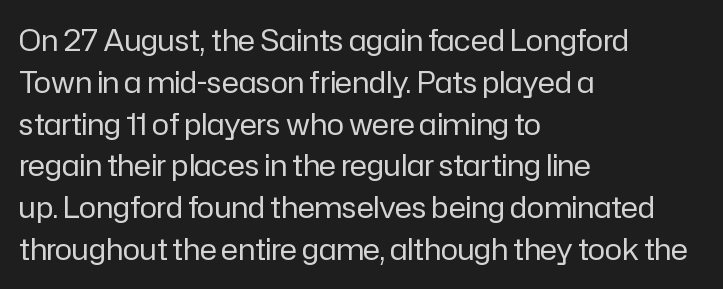
The image shows 29 px regular-weight sans-serif type, upright; set left-aligned, normal line spacing (1.44x), normal letter spacing, not underlined; low stroke contrast and a medium x-height.
